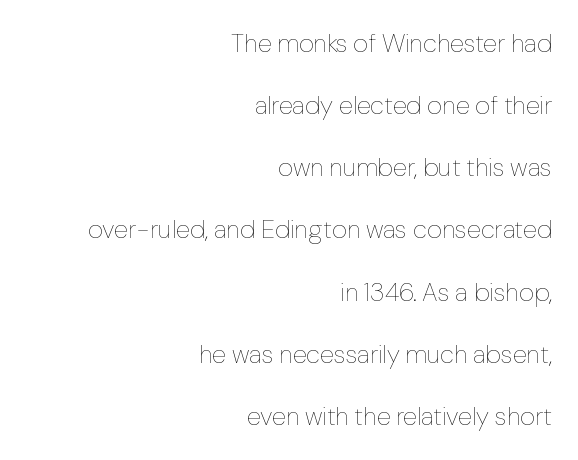
Q: Is the text bold? A: No.
Q: Is the text italic (slanted)? A: No, it is upright.
Q: Is the text underlined? A: No.
Q: How is the paragraph aligned? A: Right-aligned.
Q: Is the spacing between letters normal or unusually wide? A: Normal.
Q: Is the spacing between lines tight, normal or loose? A: Loose.
